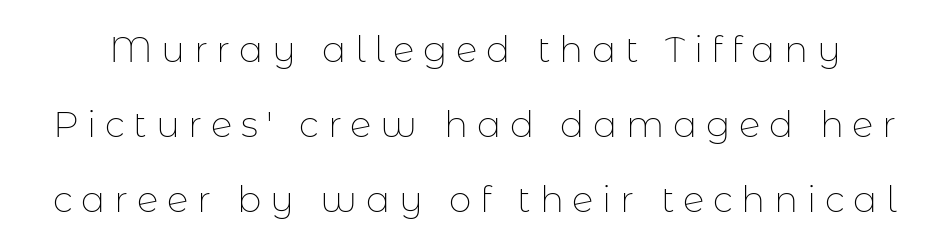
Q: Is the text bold? A: No.
Q: Is the text italic (slanted)? A: No, it is upright.
Q: Is the typeface a serif or a sans-serif typeface? A: Sans-serif.
Q: Is the text underlined? A: No.
Q: Is the spacing between letters normal or unusually wide? A: Unusually wide.
Q: Is the spacing between lines tight, normal or loose? A: Loose.
Q: Width (condensed, normal, or wide)? A: Normal.
Q: Stroke contrast? A: Low.
Q: x-height? A: Medium.
Q: Monospaced? A: No.
